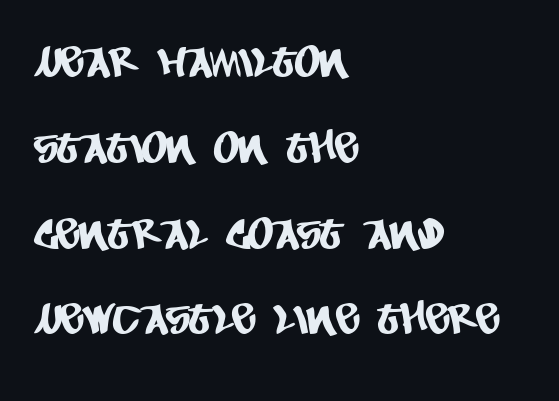
{"serif": "no", "width": "condensed", "stroke_contrast": "low", "x_height": "large", "monospaced": "no", "underline": "no", "align": "left", "line_spacing": "loose", "line_spacing_ratio": 1.95, "letter_spacing": "normal", "letter_spacing_em": 0.0, "glyph_px": 44}
